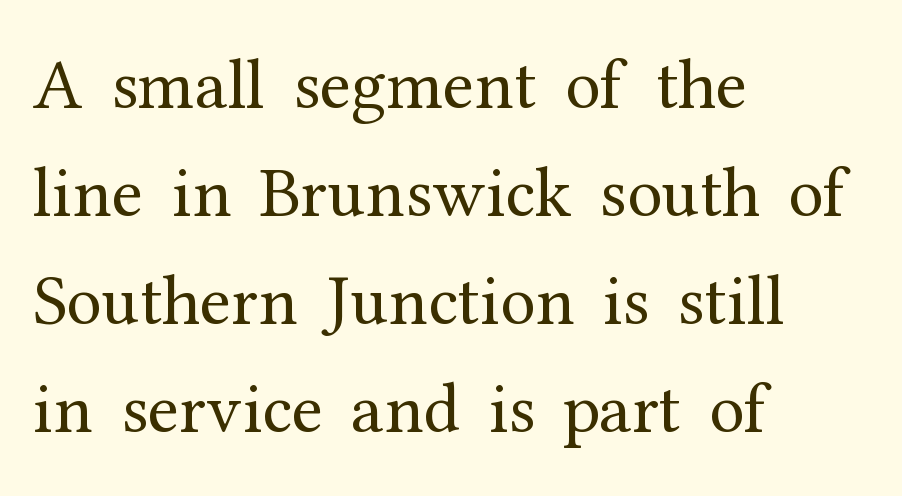
Q: Is the text bold? A: No.
Q: Is the text italic (slanted)? A: No, it is upright.
Q: Is the typeface a serif or a sans-serif typeface? A: Serif.
Q: Is the text underlined? A: No.
Q: How is the paragraph aligned? A: Left-aligned.
Q: Is the spacing between letters normal or unusually wide? A: Normal.
Q: Is the spacing between lines tight, normal or loose? A: Normal.
Q: Width (condensed, normal, or wide)? A: Normal.
Q: Stroke contrast? A: Medium.
Q: x-height? A: Medium.
Q: Monospaced? A: No.
